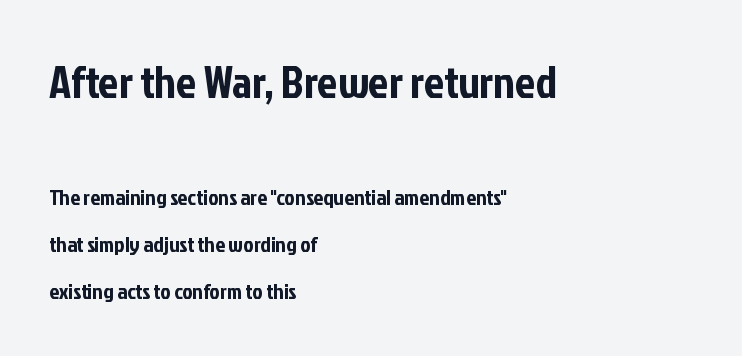
Tracking here is standard; glyphs follow each other at the usual distance. This sample has the flowing, uneven cadence of proportional lettering. The upper block of text is set noticeably larger than the block beneath it. Posture: vertical. The ragged edge is on the right, which tells us the setting is flush left.
